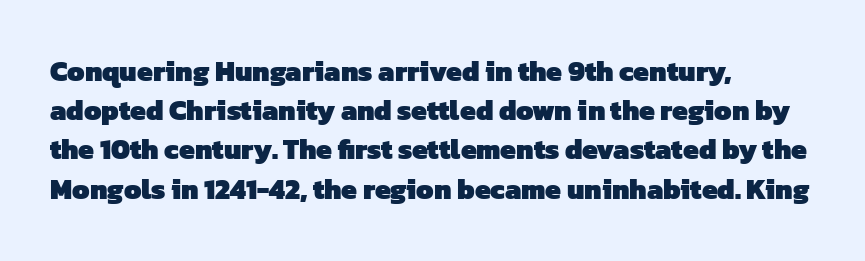
The image shows 28 px heavy sans-serif type; set left-aligned, normal line spacing (1.4x), normal letter spacing, not underlined; low stroke contrast and a medium x-height.
